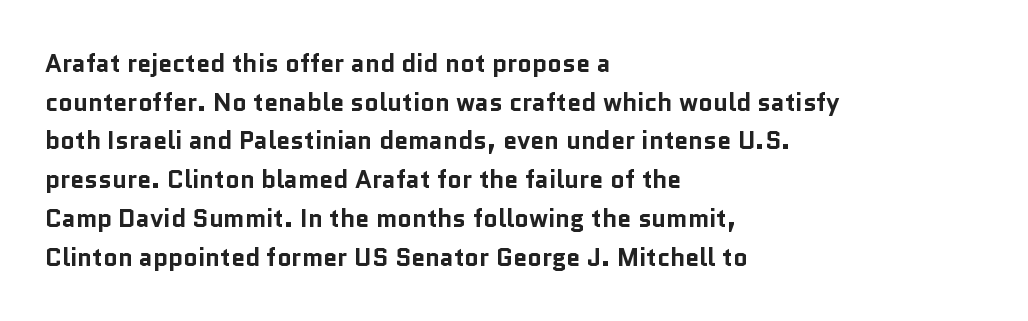
Lines of text with bare space underneath. Default kerning and tracking; the words read as compact shapes. Typeset ragged right — the left edge is the straight one. Regarding leading, the lines here are spaced in the standard way. Every stem runs plumb, perpendicular to the baseline.
